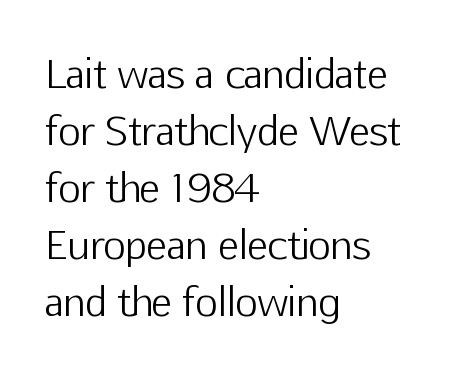
The image shows 39 px light sans-serif type, upright; set left-aligned, normal line spacing (1.46x), normal letter spacing, not underlined; low stroke contrast and a medium x-height.
